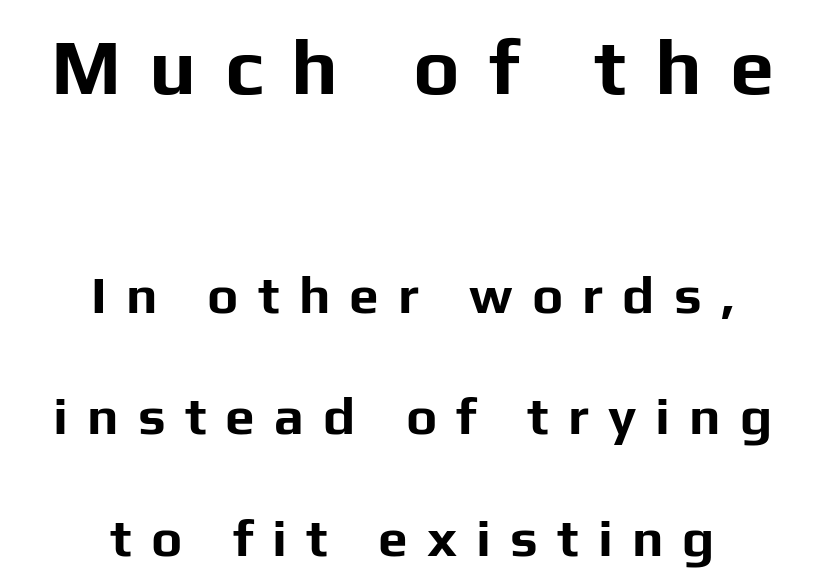
Q: Is the text bold? A: Yes.
Q: Is the text italic (slanted)? A: No, it is upright.
Q: Is the typeface a serif or a sans-serif typeface? A: Sans-serif.
Q: Is the text underlined? A: No.
Q: How is the paragraph aligned? A: Centered.
Q: Is the spacing between letters normal or unusually wide? A: Unusually wide.
Q: Is the spacing between lines tight, normal or loose? A: Loose.
Q: Which block of text is set in a larger size, the first (top) or the second (bottom)? A: The first (top) one.
Q: Width (condensed, normal, or wide)? A: Normal.
Q: Stroke contrast? A: Low.
Q: x-height? A: Medium.
Q: Monospaced? A: No.
